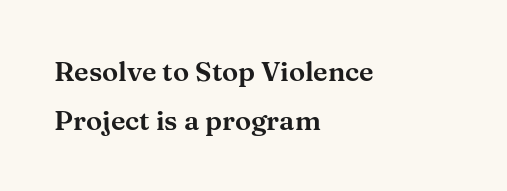
{"italic": "no", "underline": "no", "align": "left", "line_spacing_ratio": 1.81, "letter_spacing": "normal", "letter_spacing_em": 0.0, "glyph_px": 27}
